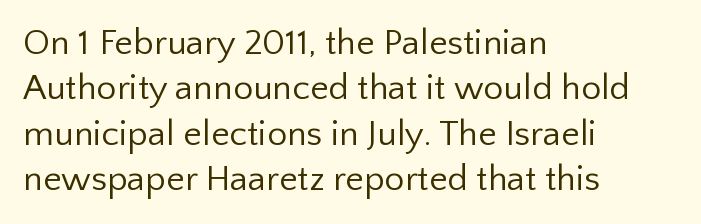
The image shows 36 px regular-weight sans-serif type, upright; set left-aligned, normal line spacing (1.26x), normal letter spacing, not underlined; low stroke contrast and a medium x-height.
